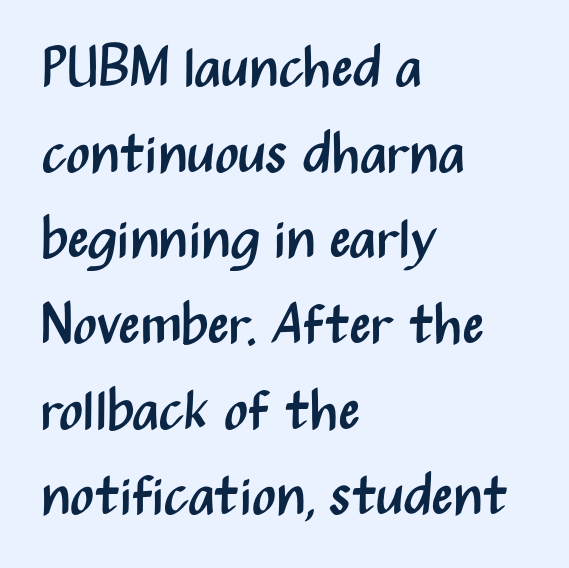
{"serif": "no", "italic": "no", "bold": "no", "weight": "regular", "width": "condensed", "stroke_contrast": "medium", "x_height": "medium", "monospaced": "no", "underline": "no", "align": "left", "line_spacing": "normal", "line_spacing_ratio": 1.53, "letter_spacing": "normal", "letter_spacing_em": 0.0, "glyph_px": 56}
